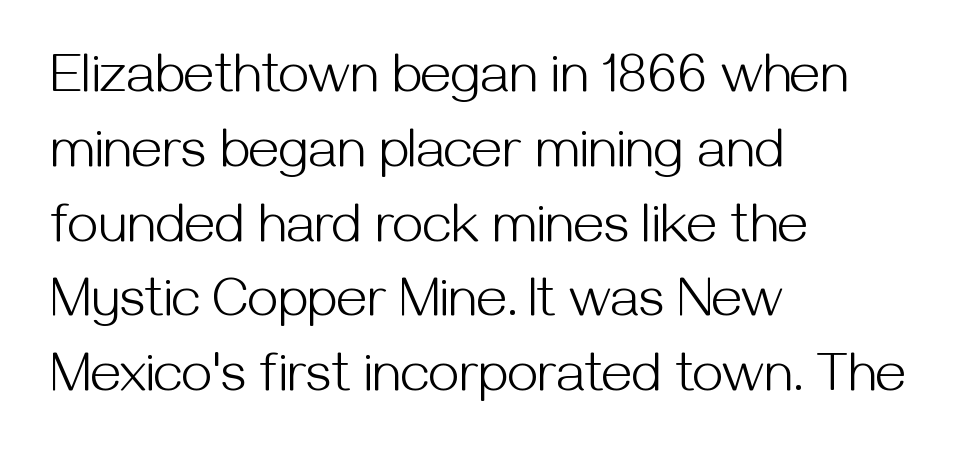
The image shows 55 px light sans-serif type, upright; set left-aligned, normal line spacing (1.36x), normal letter spacing, not underlined; medium stroke contrast and a medium x-height.
